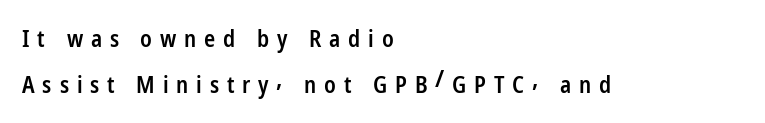
{"italic": "no", "bold": "semi", "underline": "no", "align": "left", "line_spacing": "loose", "line_spacing_ratio": 2.01, "letter_spacing": "wide", "letter_spacing_em": 0.34, "glyph_px": 23}
